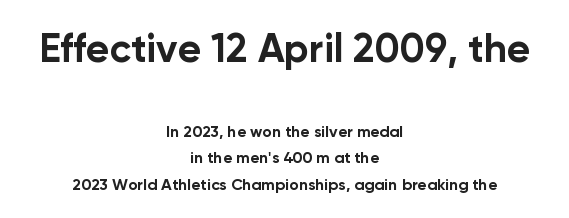
{"serif": "no", "italic": "no", "bold": "yes", "weight": "bold", "width": "normal", "stroke_contrast": "low", "x_height": "medium", "monospaced": "no", "underline": "no", "align": "center", "line_spacing": "normal", "line_spacing_ratio": 1.65, "letter_spacing": "normal", "letter_spacing_em": 0.0, "larger_block": "first", "size_ratio": 2.5, "glyph_px": 40}
